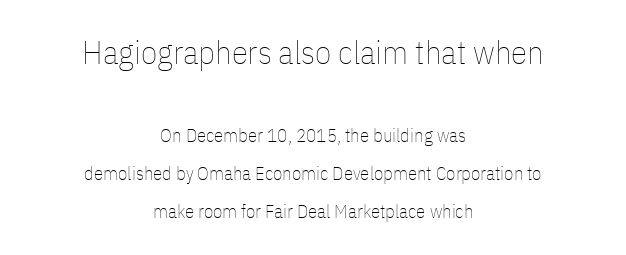
The image shows 33 px thin, condensed type, upright; set centered, loose line spacing (2.0x), normal letter spacing, not underlined; the first (top) block is 1.74x larger; low stroke contrast and a medium x-height.
